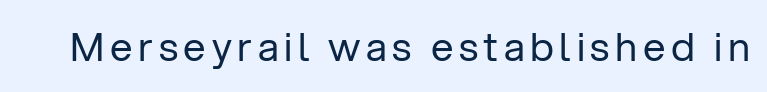
The image shows 40 px regular-weight sans-serif type, upright; set not underlined; low stroke contrast and a medium x-height.
